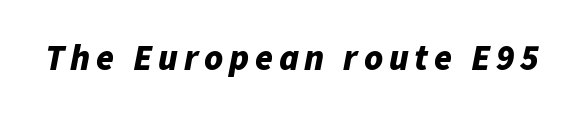
Q: Is the text bold? A: Yes.
Q: Is the text italic (slanted)? A: Yes, it leans right by about 11 degrees.
Q: Is the text underlined? A: No.
Q: Width (condensed, normal, or wide)? A: Normal.
Q: Stroke contrast? A: Low.
Q: x-height? A: Medium.
Q: Monospaced? A: No.
